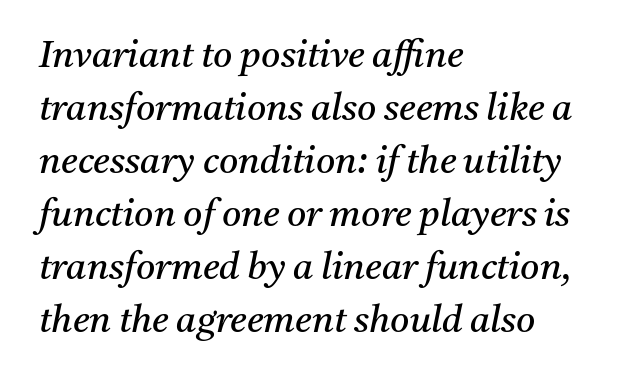
The image shows 37 px regular-weight serif type, italic (leaning right); set left-aligned, normal line spacing (1.43x), normal letter spacing, not underlined; medium stroke contrast and a medium x-height.
